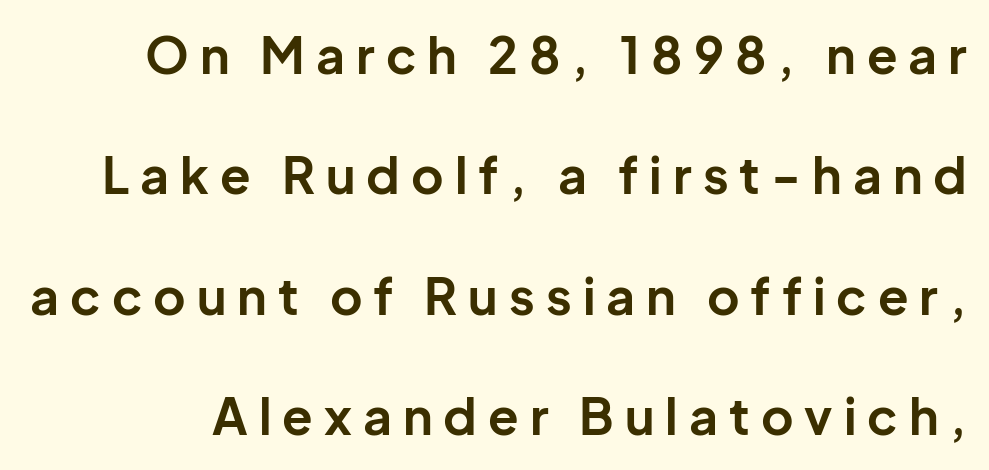
Q: Is the text bold? A: Yes.
Q: Is the text italic (slanted)? A: No, it is upright.
Q: Is the typeface a serif or a sans-serif typeface? A: Sans-serif.
Q: Is the text underlined? A: No.
Q: Is the spacing between letters normal or unusually wide? A: Unusually wide.
Q: Is the spacing between lines tight, normal or loose? A: Loose.
Q: Width (condensed, normal, or wide)? A: Normal.
Q: Stroke contrast? A: Low.
Q: x-height? A: Medium.
Q: Monospaced? A: No.
